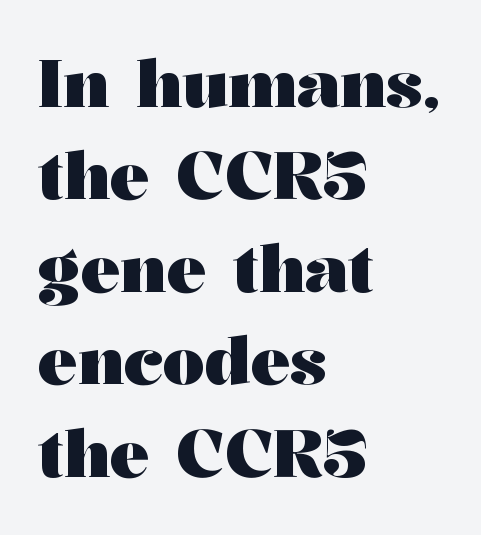
{"serif": "yes", "italic": "no", "bold": "yes", "weight": "heavy", "width": "wide", "stroke_contrast": "medium", "x_height": "medium", "monospaced": "no", "underline": "no", "align": "left", "line_spacing": "normal", "line_spacing_ratio": 1.4, "letter_spacing": "normal", "letter_spacing_em": 0.0, "glyph_px": 66}
